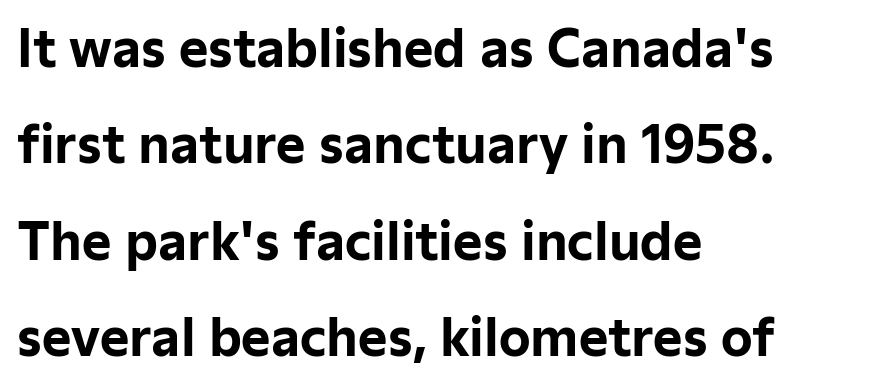
The text was rendered using a sans face with plain stroke endings. Layout note: lines flush left. Each row of text sits above clean, open space. The typesetting leans heavy: a genuine bold. The lines are spread far apart with generous leading. Ordinary non-slanted type is in use.
